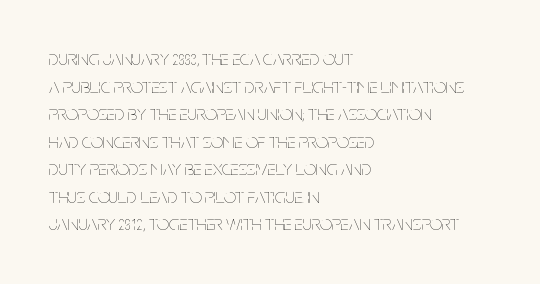
{"italic": "no", "bold": "no", "underline": "no", "align": "left", "line_spacing": "normal", "line_spacing_ratio": 1.31, "letter_spacing": "normal", "letter_spacing_em": 0.0, "glyph_px": 21}
